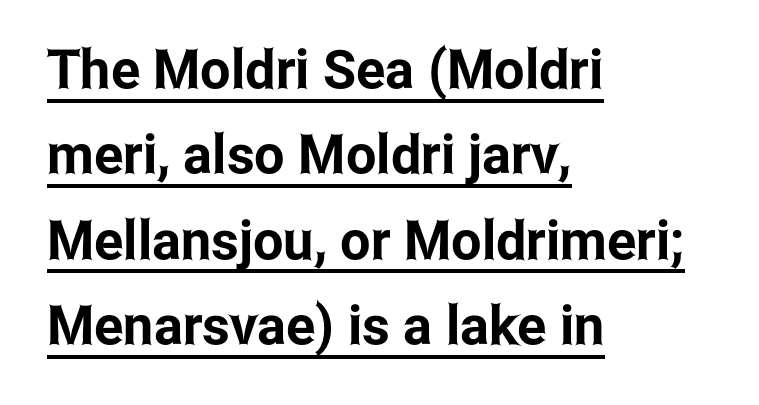
{"serif": "no", "italic": "no", "width": "condensed", "stroke_contrast": "low", "x_height": "medium", "monospaced": "no", "underline": "yes", "align": "left", "line_spacing": "normal", "line_spacing_ratio": 1.58, "letter_spacing": "normal", "letter_spacing_em": 0.0, "glyph_px": 54}
